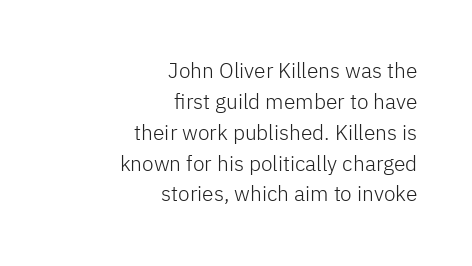
{"italic": "no", "bold": "no", "underline": "no", "align": "right", "line_spacing": "normal", "line_spacing_ratio": 1.47, "letter_spacing": "normal", "letter_spacing_em": 0.0, "glyph_px": 21}
